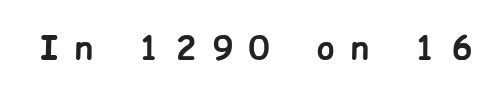
In terms of letterspacing, this is a distinctly airy, spread setting. Heft: maximum for text — a bold. The passage shown is typed in a proportional face where columns would drift. Posture: vertical.
